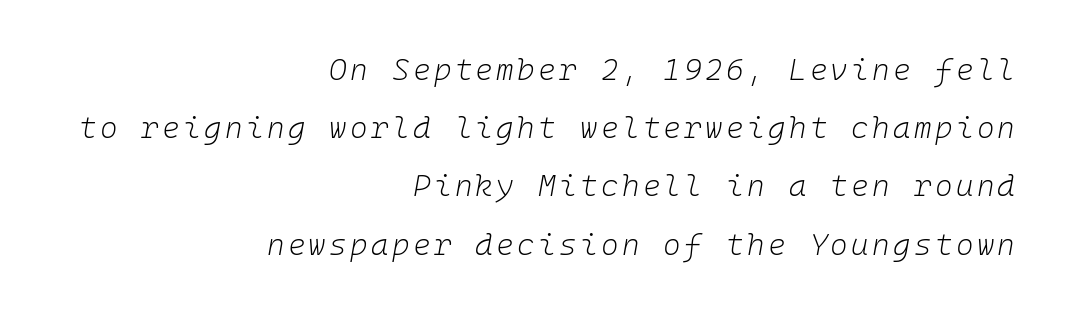
Q: Is the text bold? A: No.
Q: Is the text italic (slanted)? A: Yes, it leans right by about 10 degrees.
Q: Is the text underlined? A: No.
Q: How is the paragraph aligned? A: Right-aligned.
Q: Is the spacing between lines tight, normal or loose? A: Loose.
Q: Width (condensed, normal, or wide)? A: Normal.
Q: Stroke contrast? A: Low.
Q: x-height? A: Medium.
Q: Monospaced? A: Yes.
